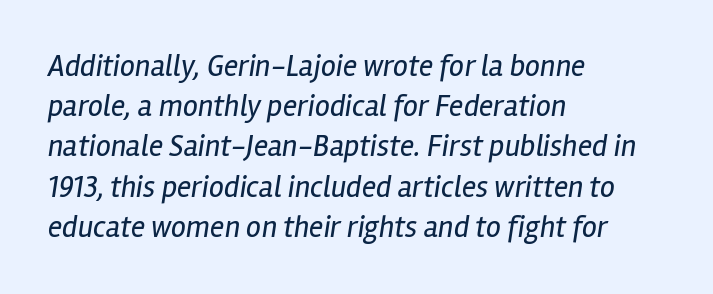
The image shows 30 px regular-weight, condensed type, italic (leaning right); set left-aligned, normal line spacing (1.34x), normal letter spacing, not underlined; low stroke contrast and a medium x-height.
